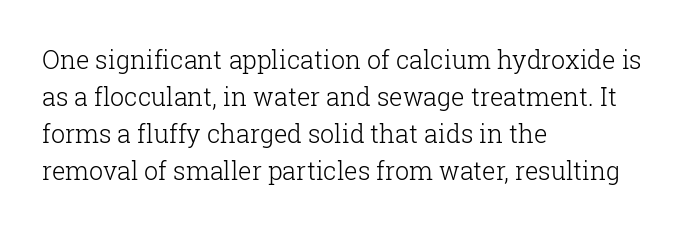
{"italic": "no", "bold": "no", "underline": "no", "align": "left", "line_spacing": "normal", "line_spacing_ratio": 1.48, "letter_spacing": "normal", "letter_spacing_em": 0.0, "glyph_px": 25}
